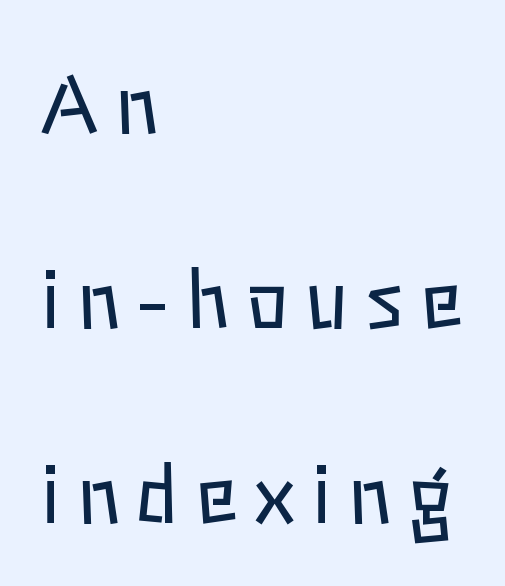
{"italic": "no", "bold": "no", "weight": "regular", "width": "normal", "stroke_contrast": "low", "x_height": "medium", "monospaced": "no", "underline": "no", "align": "left", "line_spacing": "loose", "line_spacing_ratio": 2.47, "letter_spacing": "wide", "letter_spacing_em": 0.21, "glyph_px": 79}
